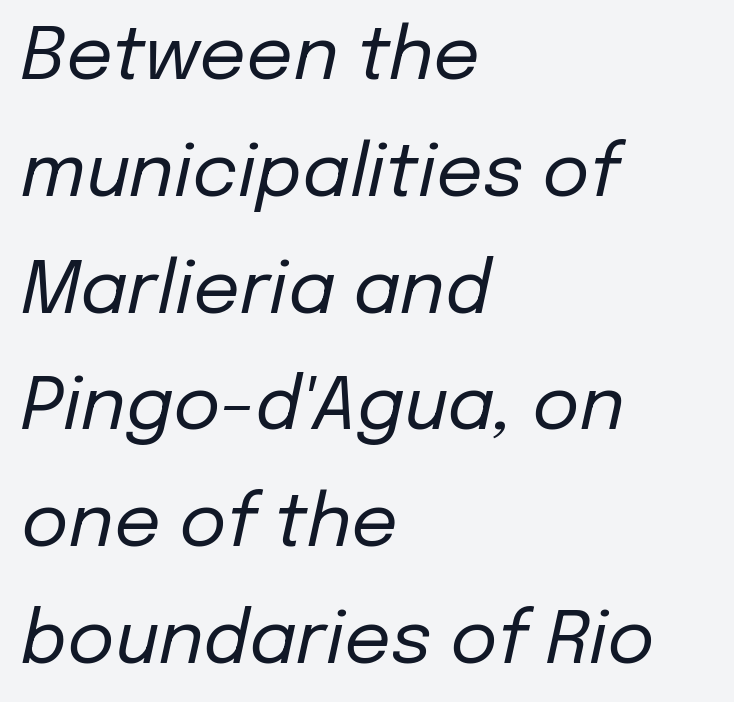
Alignment: flush left. The baseline area is clear. You could not count columns in this text — the font is proportionally spaced. Style check: oblique.
